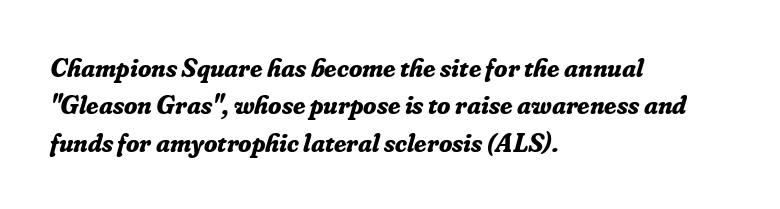
Check under the words: just untouched page. In terms of posture, this sample is oblique. How would I describe the line gaps? Plain and ordinary. The lines are quadded left. Typographic density is high because the face is bold. Look at the tracking — it's just the regular setting, nothing added.
